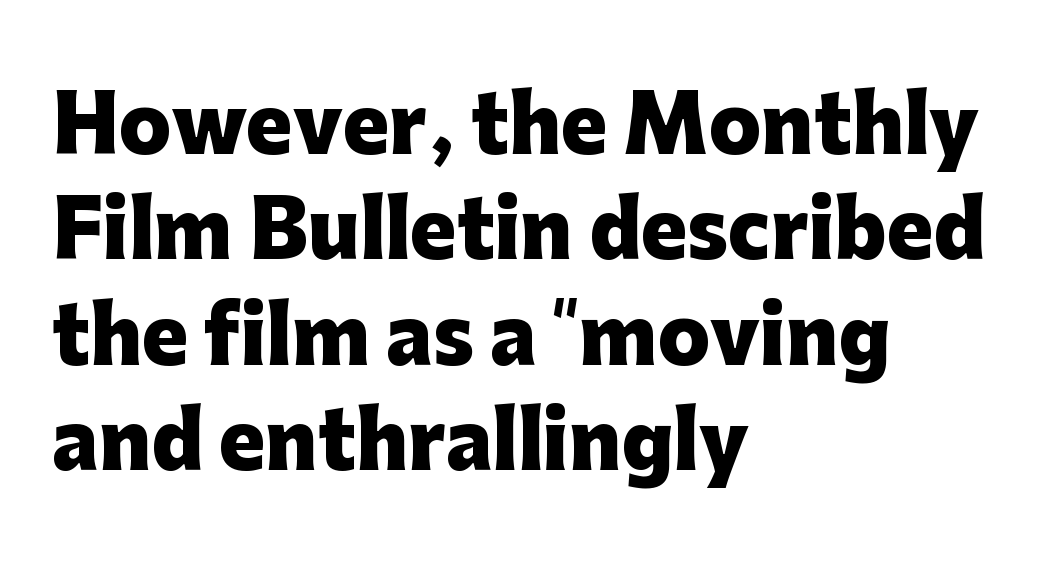
The image shows 77 px heavy sans-serif type, upright; set left-aligned, normal line spacing (1.37x), normal letter spacing, not underlined; low stroke contrast and a medium x-height.
